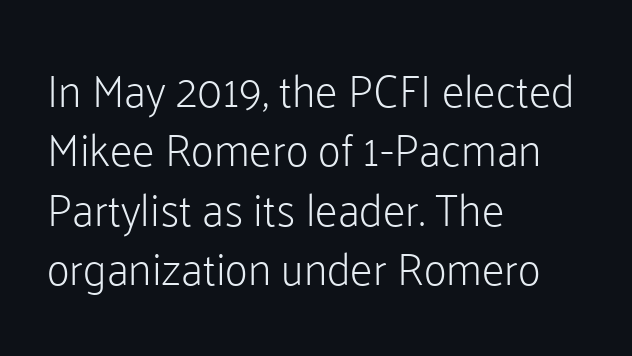
The image shows 45 px light sans-serif type, upright; set left-aligned, normal line spacing (1.32x), normal letter spacing, not underlined; low stroke contrast and a medium x-height.
